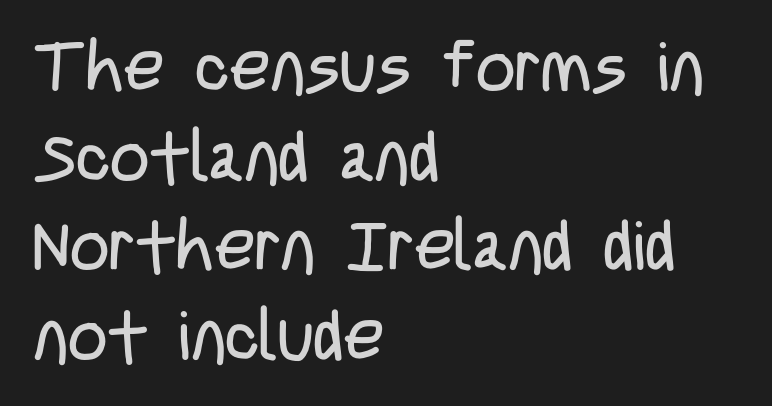
Q: Is the text bold? A: No.
Q: Is the text italic (slanted)? A: No, it is upright.
Q: Is the typeface a serif or a sans-serif typeface? A: Sans-serif.
Q: Is the text underlined? A: No.
Q: How is the paragraph aligned? A: Left-aligned.
Q: Is the spacing between letters normal or unusually wide? A: Normal.
Q: Is the spacing between lines tight, normal or loose? A: Normal.
Q: Width (condensed, normal, or wide)? A: Condensed.
Q: Stroke contrast? A: Low.
Q: x-height? A: Large.
Q: Monospaced? A: No.
